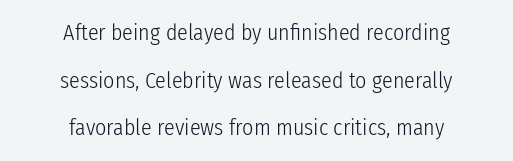
{"italic": "no", "bold": "no", "underline": "no", "align": "center", "line_spacing": "loose", "line_spacing_ratio": 2.17, "letter_spacing": "normal", "letter_spacing_em": 0.0, "glyph_px": 22}
